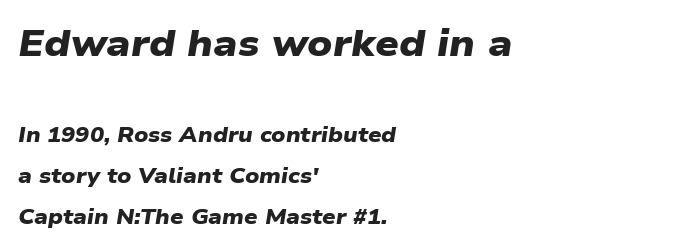
{"serif": "no", "bold": "yes", "weight": "heavy", "width": "wide", "stroke_contrast": "low", "x_height": "medium", "monospaced": "no", "underline": "no", "align": "left", "line_spacing": "loose", "line_spacing_ratio": 1.96, "letter_spacing": "normal", "letter_spacing_em": 0.0, "larger_block": "first", "size_ratio": 1.76, "glyph_px": 37}
